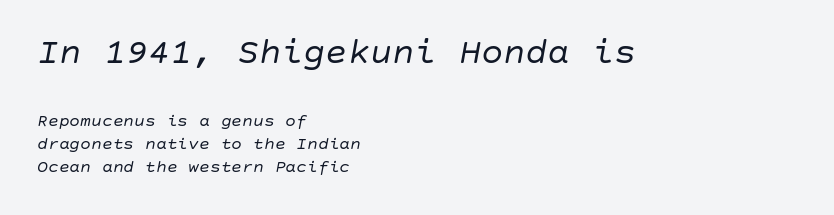
{"italic": "yes", "lean": "right", "slant_degrees": 10, "bold": "no", "weight": "regular", "width": "normal", "stroke_contrast": "low", "x_height": "large", "underline": "no", "align": "left", "line_spacing": "normal", "line_spacing_ratio": 1.26, "letter_spacing": "normal", "letter_spacing_em": 0.0, "larger_block": "first", "size_ratio": 2.06, "glyph_px": 37}
